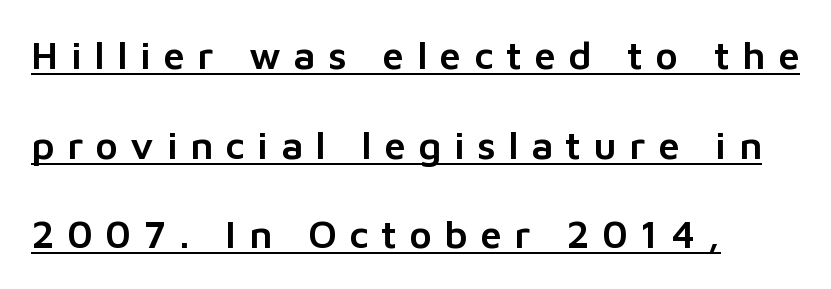
The image shows 39 px sans-serif type, upright; set left-aligned, loose line spacing (2.3x), unusually wide letter spacing (+0.32 em), underlined; low stroke contrast and a medium x-height.
